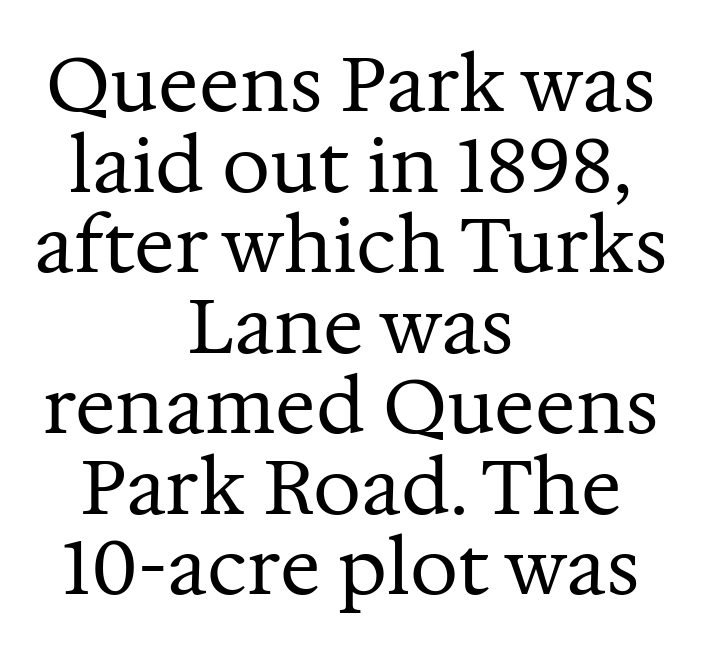
Q: Is the text bold? A: No.
Q: Is the text italic (slanted)? A: No, it is upright.
Q: Is the typeface a serif or a sans-serif typeface? A: Serif.
Q: Is the text underlined? A: No.
Q: How is the paragraph aligned? A: Centered.
Q: Is the spacing between letters normal or unusually wide? A: Normal.
Q: Is the spacing between lines tight, normal or loose? A: Tight.
Q: Width (condensed, normal, or wide)? A: Normal.
Q: Stroke contrast? A: Medium.
Q: x-height? A: Medium.
Q: Monospaced? A: No.
